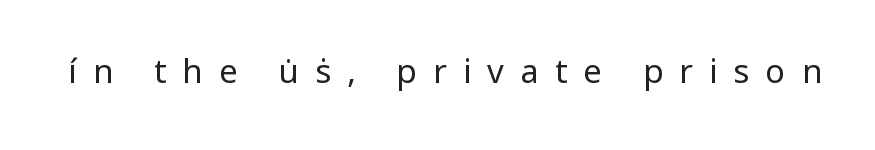
{"serif": "no", "italic": "no", "bold": "no", "weight": "regular", "width": "normal", "stroke_contrast": "low", "x_height": "medium", "monospaced": "no", "underline": "no", "letter_spacing": "wide", "letter_spacing_em": 0.49, "glyph_px": 33}
